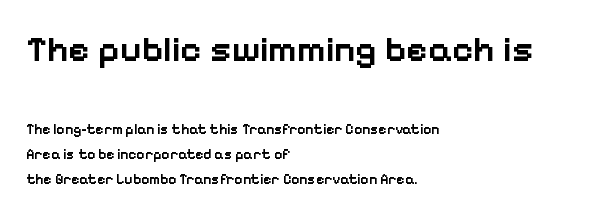
Compare the two chunks: the upper has the greater cap height. Summary of weight: moderately heavy, a semibold. The letters advance in unequal steps, a hallmark of proportional type. Line beginnings align vertically; line endings do not. The designer went with a sans here, leaving each stem footless.
